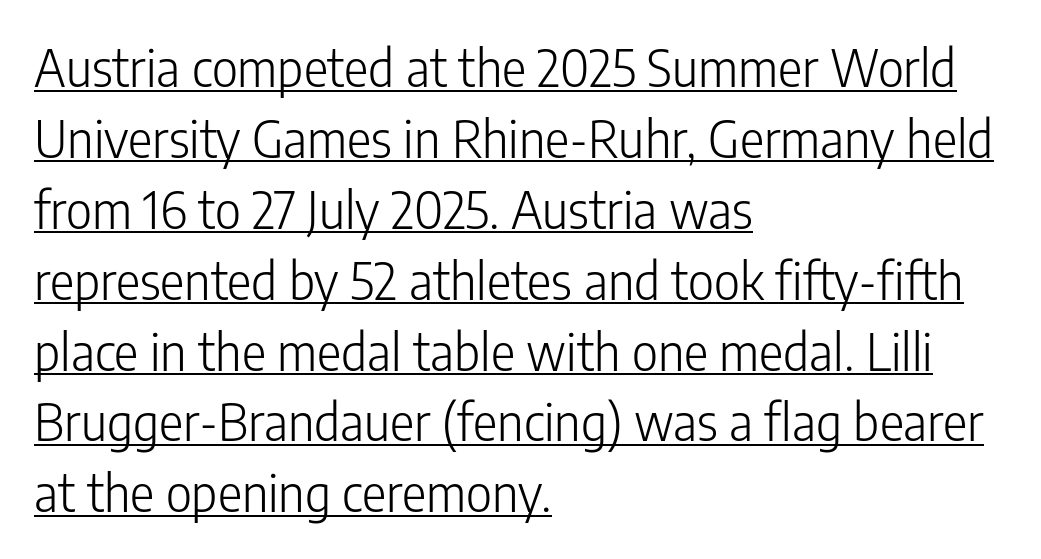
This sample has the flowing, uneven cadence of proportional lettering. A typesetter would call this zero additional tracking. What kind of face is this? One without serifs — a sans. Emphasis is given by a line drawn under the lettering. Posture: straight, roman, zero tilt. Unbolded letterforms with no extra heft.
